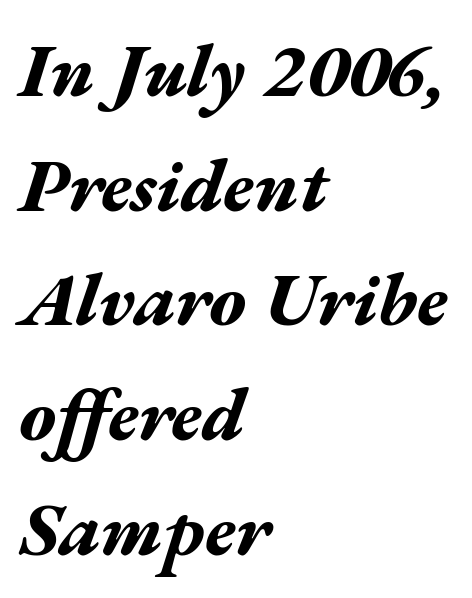
Q: Is the text bold? A: Yes.
Q: Is the text italic (slanted)? A: Yes, it leans right by about 17 degrees.
Q: Is the text underlined? A: No.
Q: How is the paragraph aligned? A: Left-aligned.
Q: Is the spacing between letters normal or unusually wide? A: Normal.
Q: Is the spacing between lines tight, normal or loose? A: Normal.
Q: Width (condensed, normal, or wide)? A: Wide.
Q: Stroke contrast? A: Medium.
Q: x-height? A: Medium.
Q: Monospaced? A: No.
